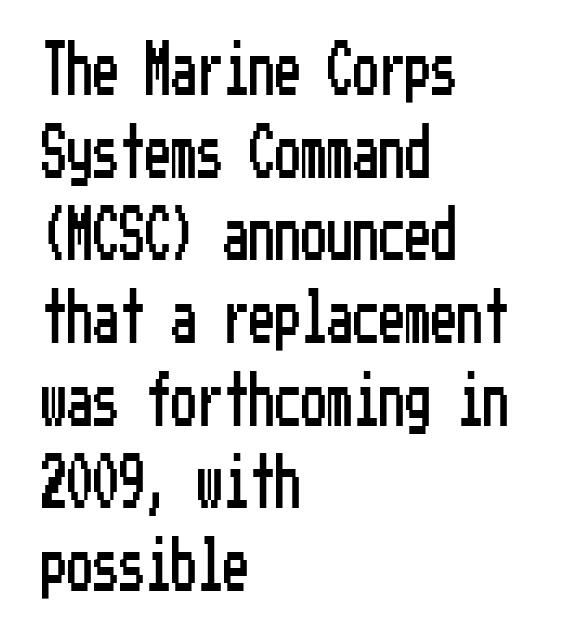
The image shows 52 px condensed sans-serif type, upright; set left-aligned, normal line spacing (1.59x), normal letter spacing, not underlined; low stroke contrast and a medium x-height.
